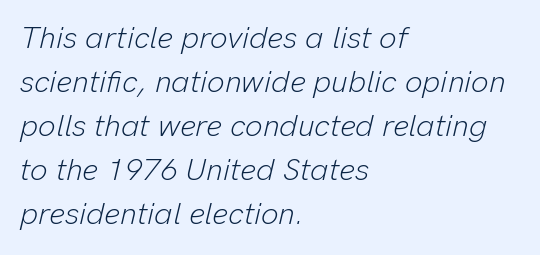
Lines of text with bare space underneath. These lines keep a tight, regular rhythm from letter to letter. Successive baselines arrive at the customary interval. Is this a fixed-width face? No — the glyphs have proportional, varying widths.
